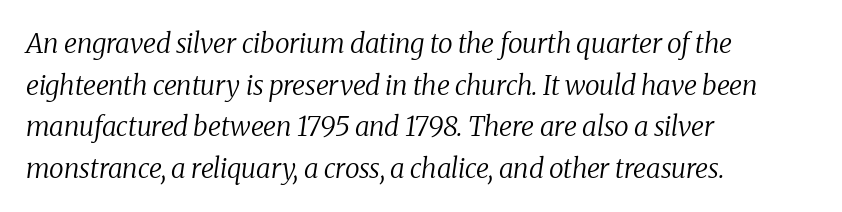
Leading: standard. Yep, that's italic — everything's leaning. Stroke mass is kept to a normal reading level or below. Unmarked baselines from the first word to the last.
